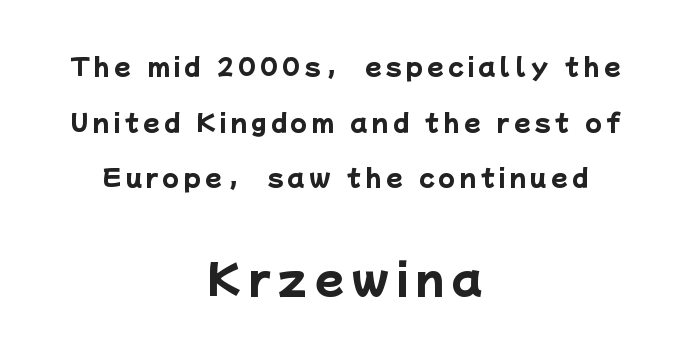
The image shows 42 px heavy sans-serif type; set centered, loose line spacing (2.32x), not underlined; the second (bottom) block is 1.75x larger; low stroke contrast and a medium x-height.
